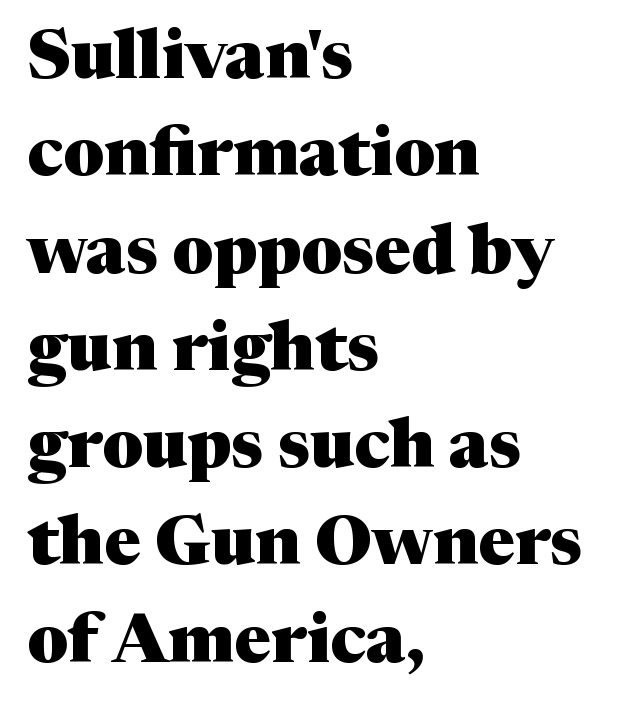
The designer left line spacing at the default. Decoration check: the copy has no underline. The passage is arranged the way most books set body copy — flush left. The passage shown is emphatically bold. Font category for this specimen: serif.
